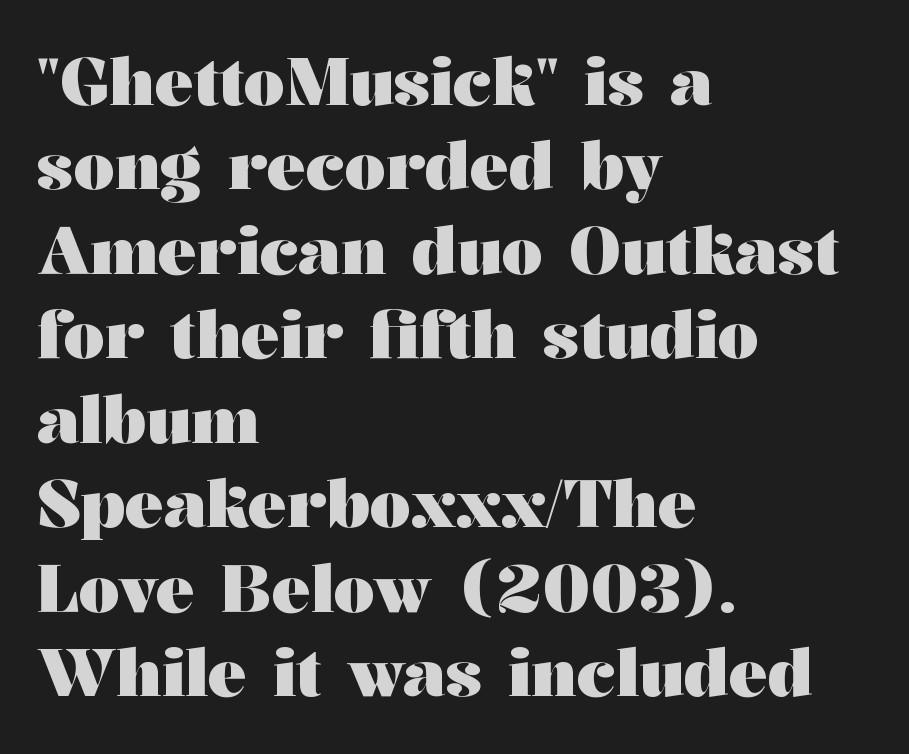
Short and long lines alike share a common starting point at left. What kind of face is this? One with serifs. Looks like regular typesetting: each glyph gets only the width it needs. Rows of type keep a routine distance in the vertical direction. The baseline area is clear. How heavy is the stroke? Heavy — this is a bold.
